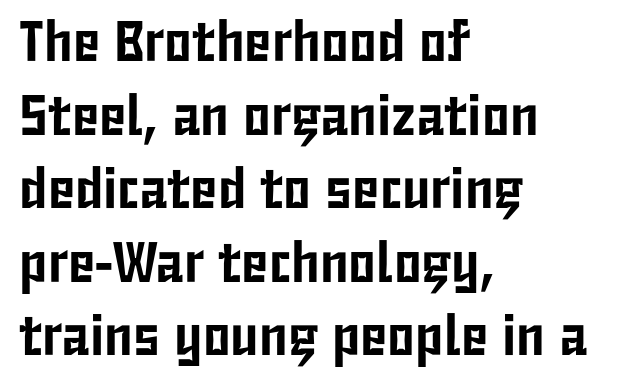
The image shows 57 px condensed sans-serif type, upright; set left-aligned, normal line spacing (1.29x), normal letter spacing, not underlined; low stroke contrast and a medium x-height.
